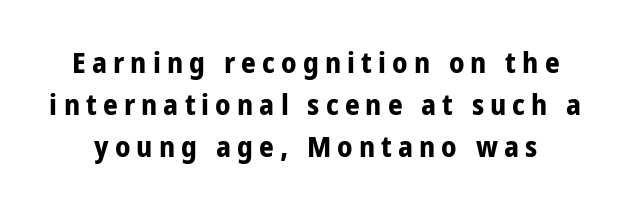
The image shows 29 px bold sans-serif type, upright; set normal line spacing (1.44x), unusually wide letter spacing (+0.21 em), not underlined; low stroke contrast and a medium x-height.
